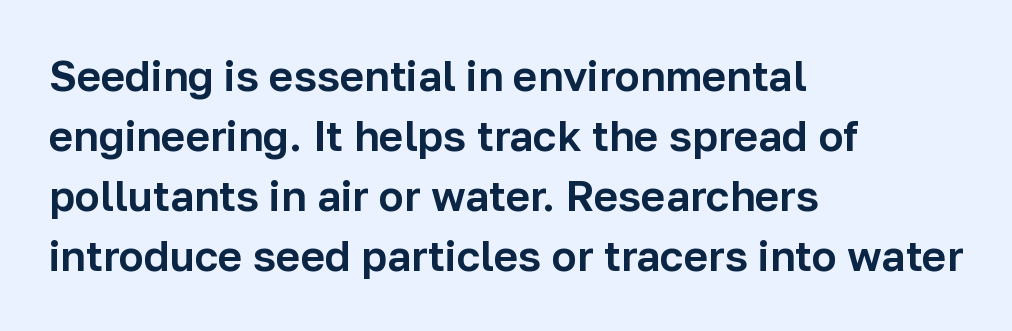
{"serif": "no", "italic": "no", "width": "normal", "stroke_contrast": "low", "x_height": "medium", "monospaced": "no", "underline": "no", "align": "left", "line_spacing": "normal", "line_spacing_ratio": 1.43, "letter_spacing": "normal", "letter_spacing_em": 0.0, "glyph_px": 42}
